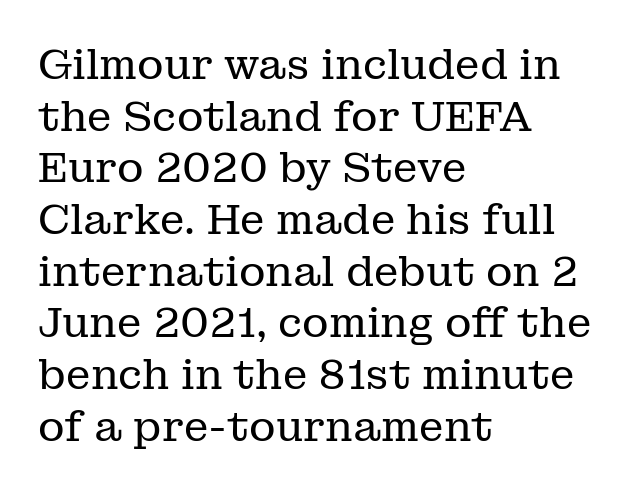
The image shows 41 px regular-weight serif type, upright; set left-aligned, normal line spacing (1.26x), normal letter spacing, not underlined; low stroke contrast and a medium x-height.
